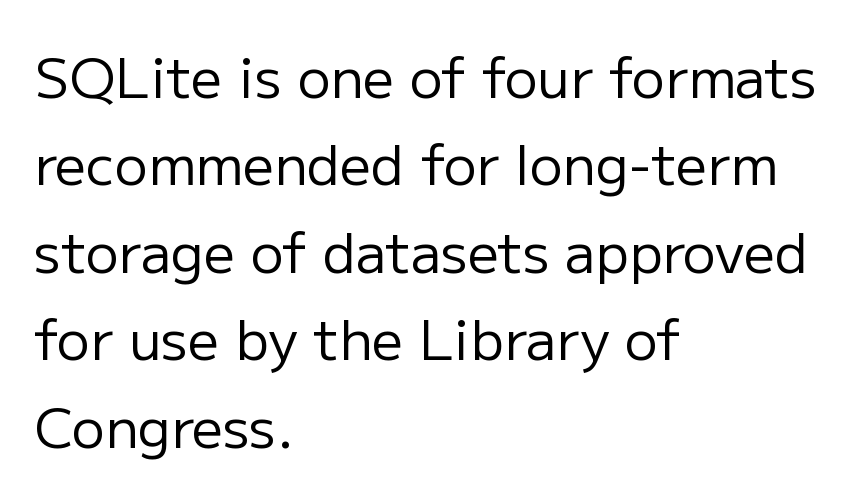
The image shows 55 px regular-weight sans-serif type, upright; set left-aligned, normal line spacing (1.59x), normal letter spacing, not underlined; low stroke contrast and a medium x-height.
